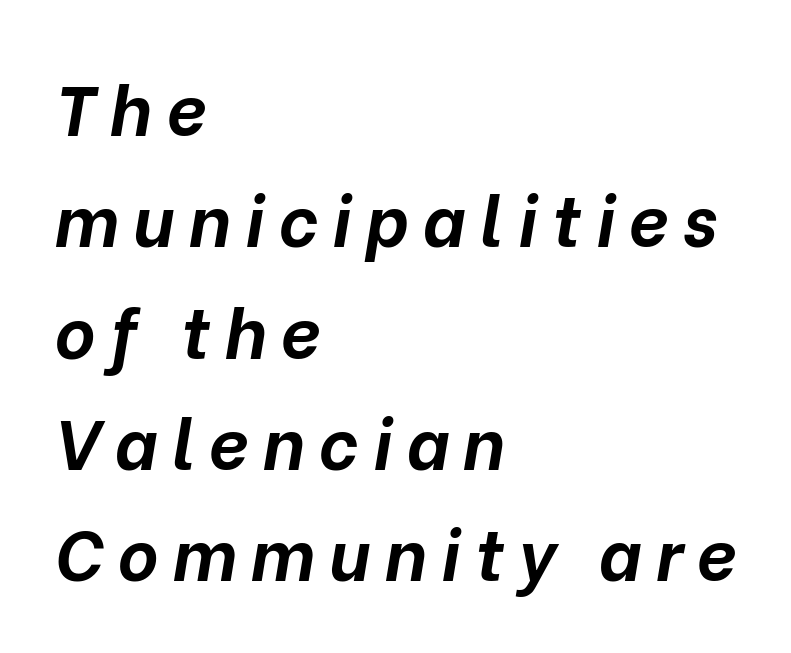
The image shows 70 px bold type, italic (leaning right); set left-aligned, normal line spacing (1.59x), unusually wide letter spacing (+0.2 em), not underlined; low stroke contrast and a medium x-height.
